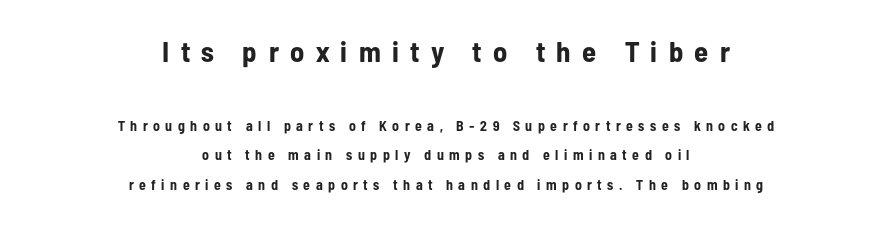
{"serif": "no", "italic": "no", "bold": "yes", "weight": "bold", "width": "condensed", "stroke_contrast": "low", "x_height": "medium", "monospaced": "no", "underline": "no", "align": "center", "line_spacing": "loose", "line_spacing_ratio": 2.1, "letter_spacing": "wide", "letter_spacing_em": 0.39, "larger_block": "first", "size_ratio": 2.07, "glyph_px": 29}
